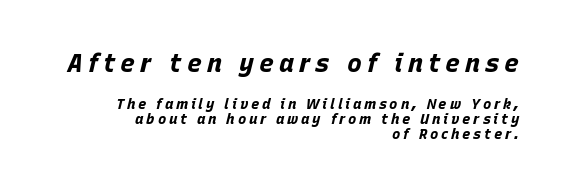
{"italic": "yes", "lean": "right", "slant_degrees": 15, "bold": "yes", "underline": "no", "align": "right", "line_spacing": "tight", "line_spacing_ratio": 1.08, "letter_spacing": "wide", "letter_spacing_em": 0.2, "larger_block": "first", "size_ratio": 1.79, "glyph_px": 25}
